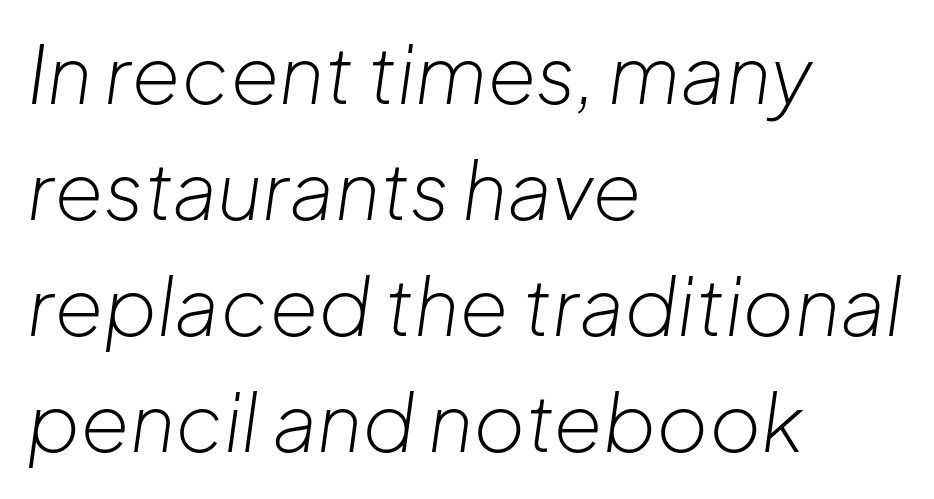
The image shows 79 px light type, italic (leaning right); set left-aligned, normal line spacing (1.47x), normal letter spacing, not underlined; low stroke contrast and a medium x-height.
